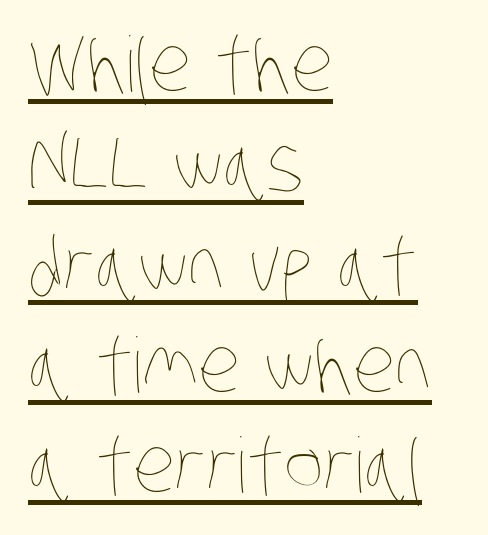
Q: Is the text bold? A: No.
Q: Is the text underlined? A: Yes.
Q: How is the paragraph aligned? A: Left-aligned.
Q: Is the spacing between letters normal or unusually wide? A: Normal.
Q: Is the spacing between lines tight, normal or loose? A: Normal.
Q: Width (condensed, normal, or wide)? A: Condensed.
Q: Stroke contrast? A: Low.
Q: x-height? A: Large.
Q: Monospaced? A: No.
